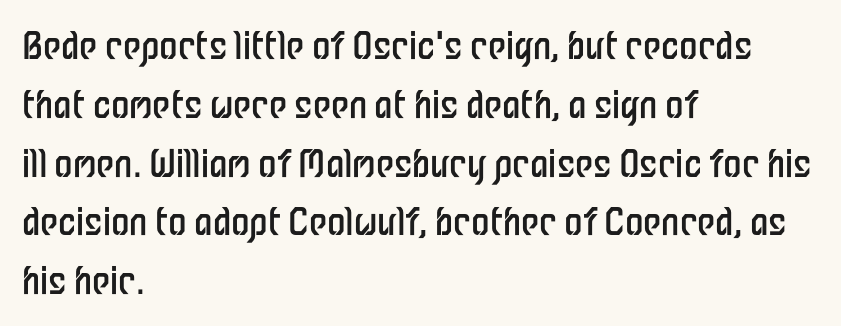
{"serif": "no", "italic": "no", "bold": "no", "weight": "regular", "width": "condensed", "stroke_contrast": "low", "x_height": "medium", "monospaced": "no", "underline": "no", "align": "left", "line_spacing": "normal", "line_spacing_ratio": 1.59, "letter_spacing": "normal", "letter_spacing_em": 0.0, "glyph_px": 37}
